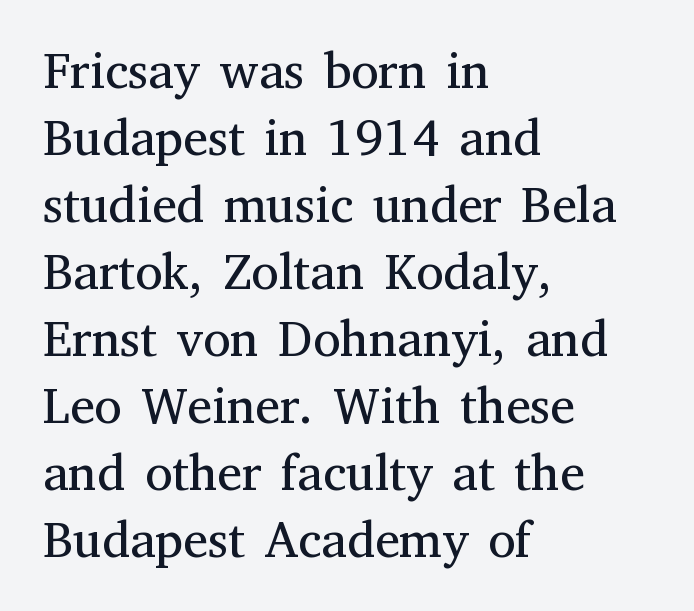
The image shows 50 px regular-weight serif type, upright; set left-aligned, normal line spacing (1.34x), normal letter spacing, not underlined; medium stroke contrast and a medium x-height.
